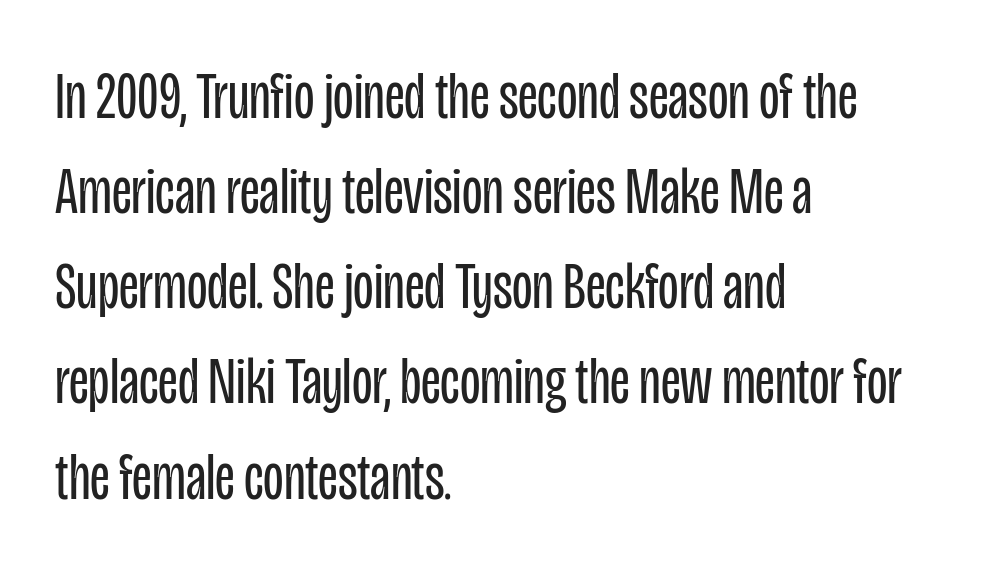
{"serif": "no", "italic": "no", "bold": "no", "weight": "regular", "width": "condensed", "stroke_contrast": "low", "x_height": "large", "monospaced": "no", "underline": "no", "align": "left", "line_spacing": "normal", "line_spacing_ratio": 1.42, "letter_spacing": "normal", "letter_spacing_em": 0.0, "glyph_px": 67}
